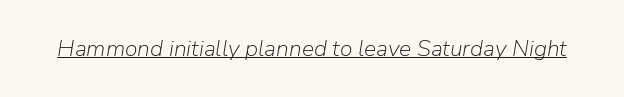
Q: Is the text bold? A: No.
Q: Is the text italic (slanted)? A: Yes, it leans right by about 9 degrees.
Q: Is the text underlined? A: Yes.
Q: Is the spacing between letters normal or unusually wide? A: Normal.
